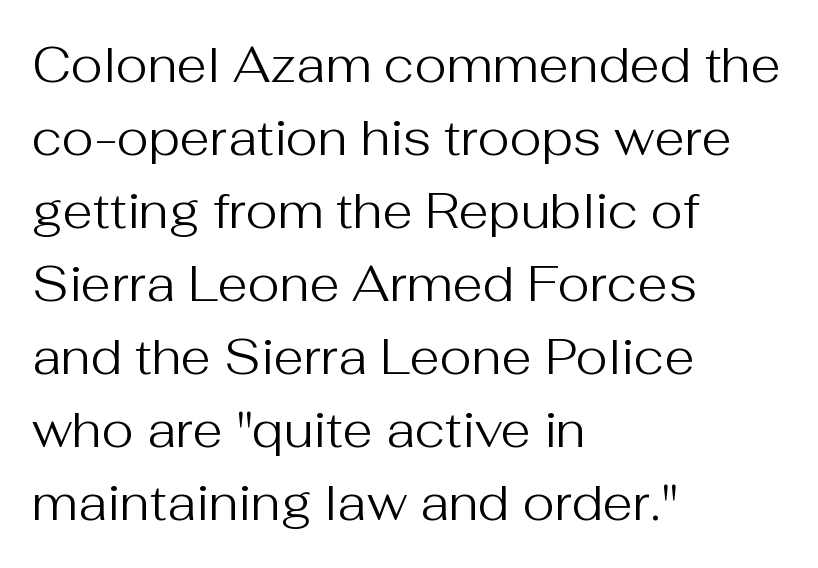
The image shows 49 px regular-weight sans-serif type, upright; set left-aligned, normal line spacing (1.49x), normal letter spacing, not underlined; medium stroke contrast and a medium x-height.
